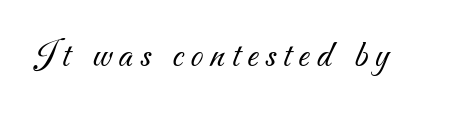
Character widths vary here, with narrow letters taking less room than wide ones. The font family rendered here belongs to the sans-serif group. Weight: in the light-to-regular range. Words float on clear page, feet unadorned.
